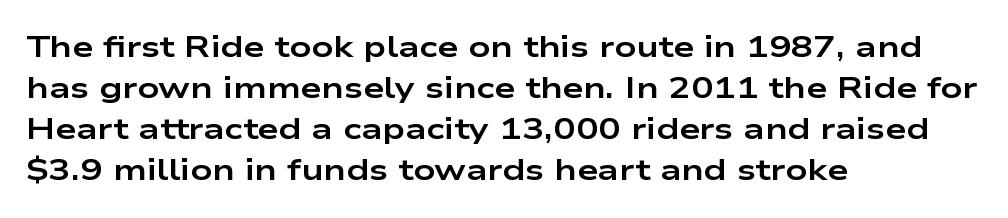
Q: Is the text bold? A: Yes.
Q: Is the text italic (slanted)? A: No, it is upright.
Q: Is the typeface a serif or a sans-serif typeface? A: Sans-serif.
Q: Is the text underlined? A: No.
Q: How is the paragraph aligned? A: Left-aligned.
Q: Is the spacing between letters normal or unusually wide? A: Normal.
Q: Is the spacing between lines tight, normal or loose? A: Normal.
Q: Width (condensed, normal, or wide)? A: Wide.
Q: Stroke contrast? A: Low.
Q: x-height? A: Medium.
Q: Monospaced? A: No.
